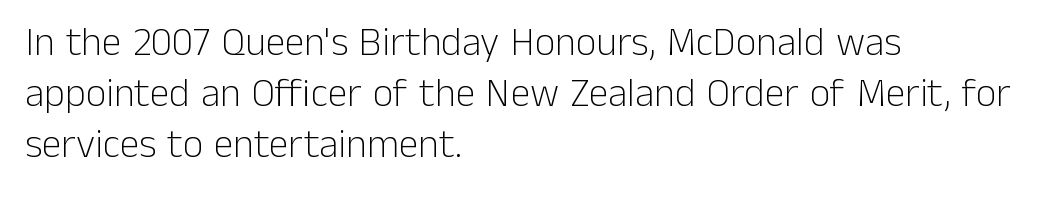
{"serif": "no", "italic": "no", "bold": "no", "weight": "light", "width": "normal", "stroke_contrast": "low", "x_height": "medium", "monospaced": "no", "underline": "no", "align": "left", "line_spacing": "normal", "line_spacing_ratio": 1.28, "letter_spacing": "normal", "letter_spacing_em": 0.0, "glyph_px": 40}
